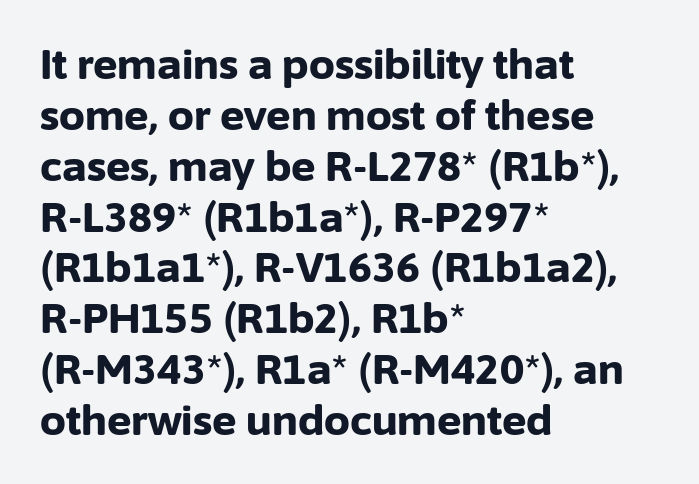
The image shows 41 px bold sans-serif type, upright; set left-aligned, line spacing 1.24x, normal letter spacing, not underlined; low stroke contrast and a medium x-height.
